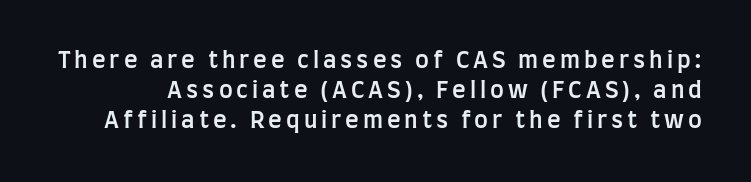
{"italic": "no", "bold": "semi", "underline": "no", "line_spacing": "normal", "line_spacing_ratio": 1.3, "glyph_px": 23}
